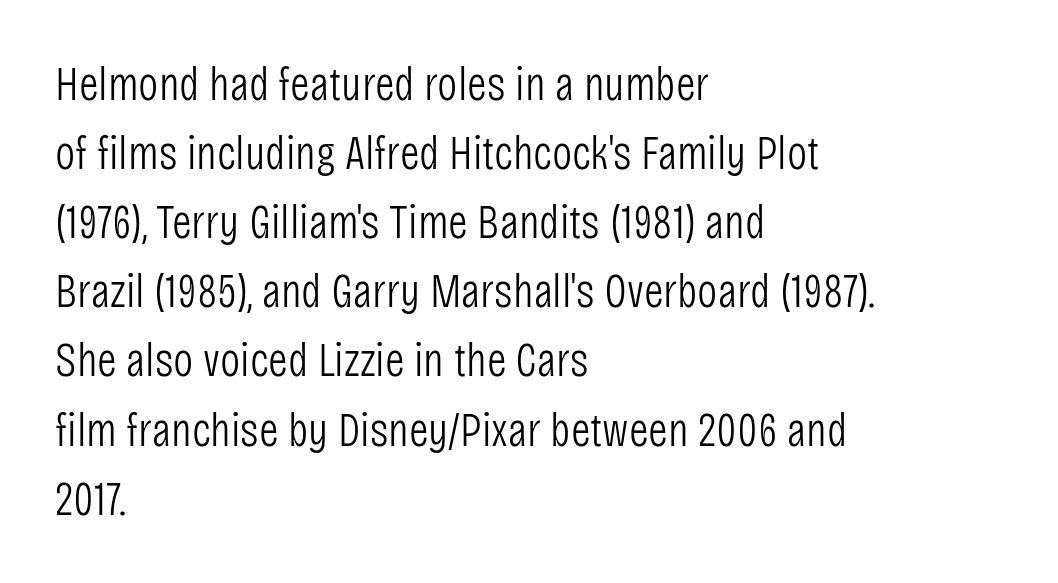
The image shows 48 px light, condensed sans-serif type, upright; set left-aligned, normal line spacing (1.44x), normal letter spacing, not underlined; low stroke contrast and a large x-height.
